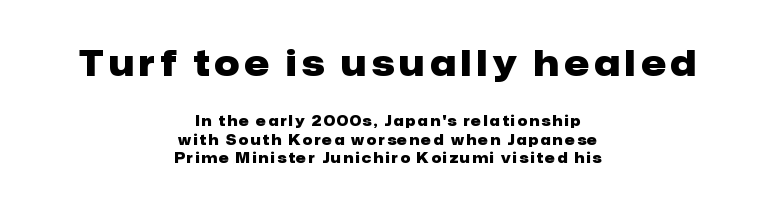
{"serif": "no", "italic": "no", "bold": "yes", "weight": "heavy", "width": "normal", "stroke_contrast": "low", "x_height": "medium", "monospaced": "no", "underline": "no", "align": "center", "line_spacing": "normal", "line_spacing_ratio": 1.3, "larger_block": "first", "size_ratio": 2.5, "glyph_px": 35}
